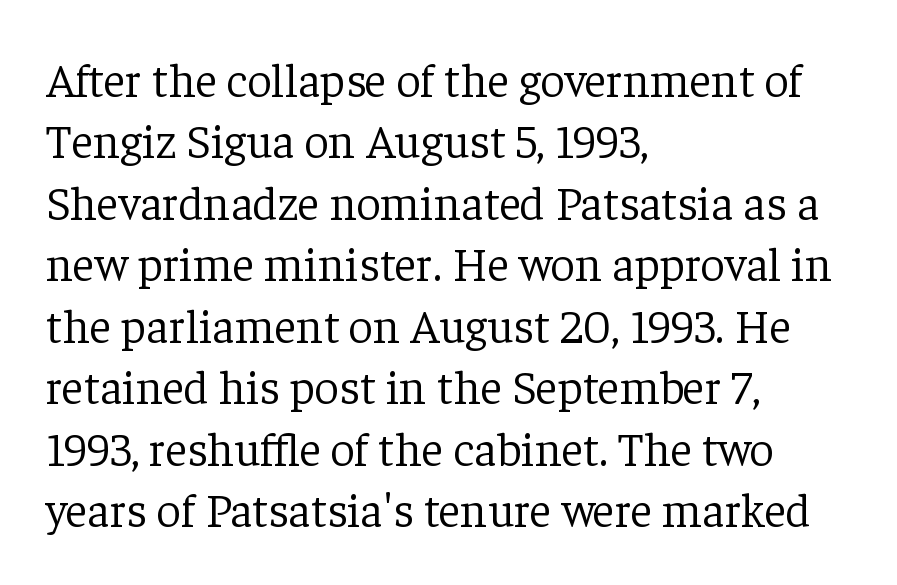
{"serif": "yes", "italic": "no", "bold": "no", "weight": "light", "width": "normal", "stroke_contrast": "low", "x_height": "medium", "monospaced": "no", "underline": "no", "align": "left", "line_spacing": "normal", "line_spacing_ratio": 1.28, "letter_spacing": "normal", "letter_spacing_em": 0.0, "glyph_px": 48}
